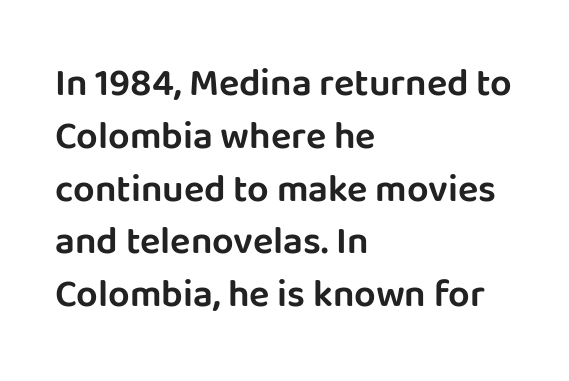
The image shows 38 px sans-serif type, upright; set left-aligned, normal line spacing (1.39x), normal letter spacing, not underlined; low stroke contrast and a large x-height.
